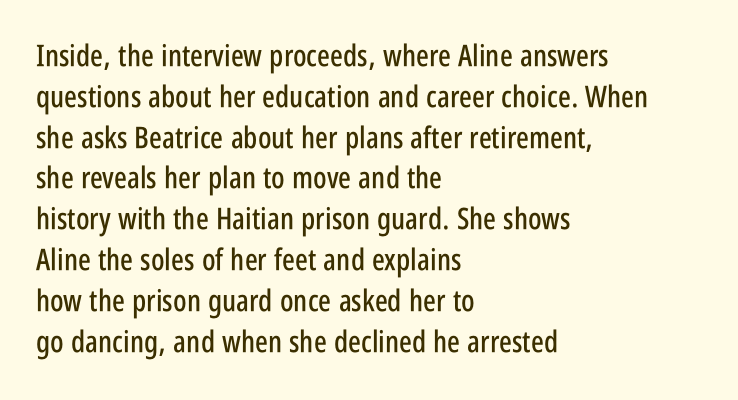
Glance below the letters and you will spot only blank space. Character widths vary here, with narrow letters taking less room than wide ones. Posture: straight, roman, zero tilt. Is the letter spacing exaggerated? No — it looks like the ordinary default. Normally led — the rows are evenly, conventionally spaced.
